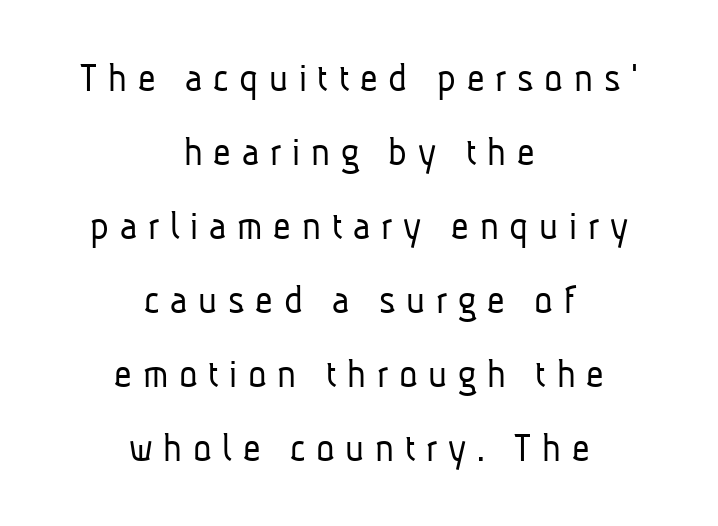
Tracking value appears strongly positive — letters spread wide. Decoration check: the copy has no underline. Where is the straight margin? There isn't one; the lines are centered. You can tell from the bare stems that sans-serif type was used.
